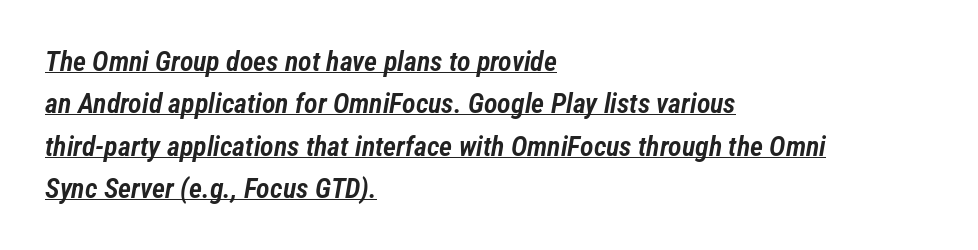
Q: Is the text bold? A: Semi-bold.
Q: Is the text italic (slanted)? A: Yes, it leans right by about 12 degrees.
Q: Is the text underlined? A: Yes.
Q: How is the paragraph aligned? A: Left-aligned.
Q: Is the spacing between letters normal or unusually wide? A: Normal.
Q: Is the spacing between lines tight, normal or loose? A: Normal.
Q: Width (condensed, normal, or wide)? A: Condensed.
Q: Stroke contrast? A: Low.
Q: x-height? A: Medium.
Q: Monospaced? A: No.
